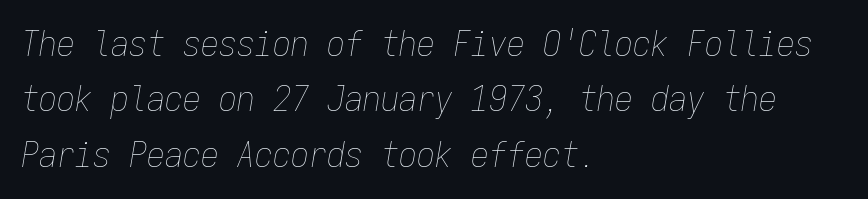
Q: Is the text bold? A: No.
Q: Is the text italic (slanted)? A: Yes, it leans right by about 9 degrees.
Q: Is the text underlined? A: No.
Q: How is the paragraph aligned? A: Left-aligned.
Q: Is the spacing between letters normal or unusually wide? A: Normal.
Q: Is the spacing between lines tight, normal or loose? A: Normal.
Q: Width (condensed, normal, or wide)? A: Condensed.
Q: Stroke contrast? A: Low.
Q: x-height? A: Medium.
Q: Monospaced? A: Yes.
